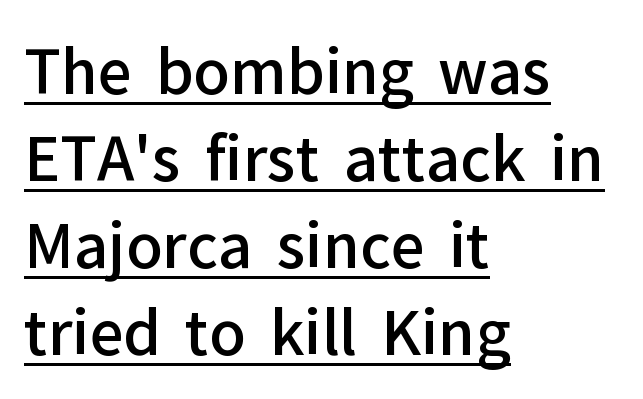
Q: Is the text bold? A: Semi-bold.
Q: Is the text italic (slanted)? A: No, it is upright.
Q: Is the typeface a serif or a sans-serif typeface? A: Sans-serif.
Q: Is the text underlined? A: Yes.
Q: How is the paragraph aligned? A: Left-aligned.
Q: Is the spacing between letters normal or unusually wide? A: Normal.
Q: Is the spacing between lines tight, normal or loose? A: Normal.
Q: Width (condensed, normal, or wide)? A: Normal.
Q: Stroke contrast? A: Low.
Q: x-height? A: Medium.
Q: Monospaced? A: No.
